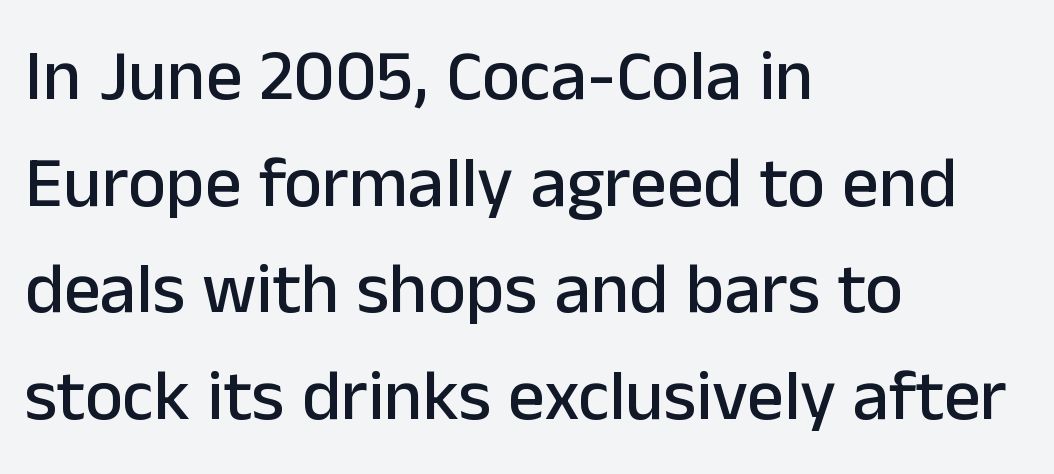
Each line starts at the same left margin while the right side varies. The face used here is a sans, in the tradition of grotesques and geometrics. Beneath every word, the page is bare. Proportional: the letters do not fall into vertical columns. The letters stand straight up with perfectly vertical stems.
